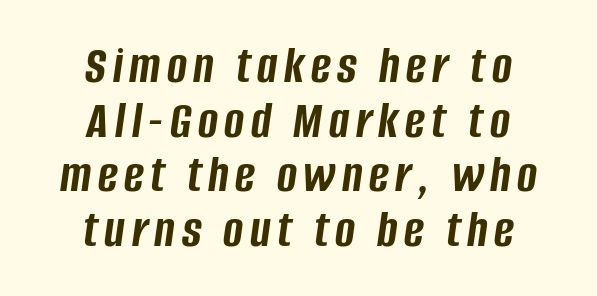
One-word summary of the alignment: center. The specimen reads as italic at a glance. Interline gaps are noticeably narrow in this sample. Varying glyph widths throughout — classic text-font behaviour. Every letter is thick-stroked: bold, no question. The zone under the glyphs is completely vacant.
